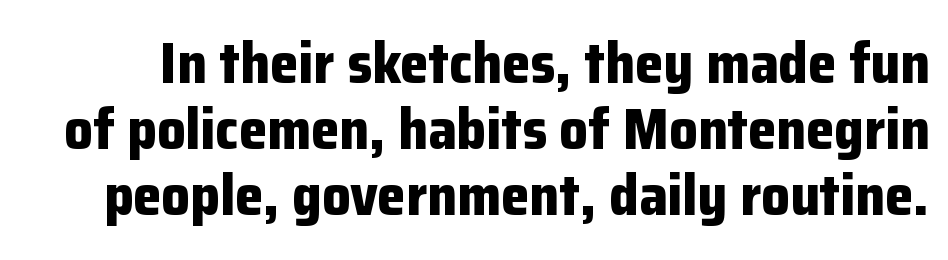
Upright lettering throughout. The designer went with a sans here, leaving each stem footless. You could not count columns in this text — the font is proportionally spaced. Descenders are the only things crossing below the line. The gaps between neighbouring characters are ordinary and unremarkable. Summary of weight: heavy, a full bold.
